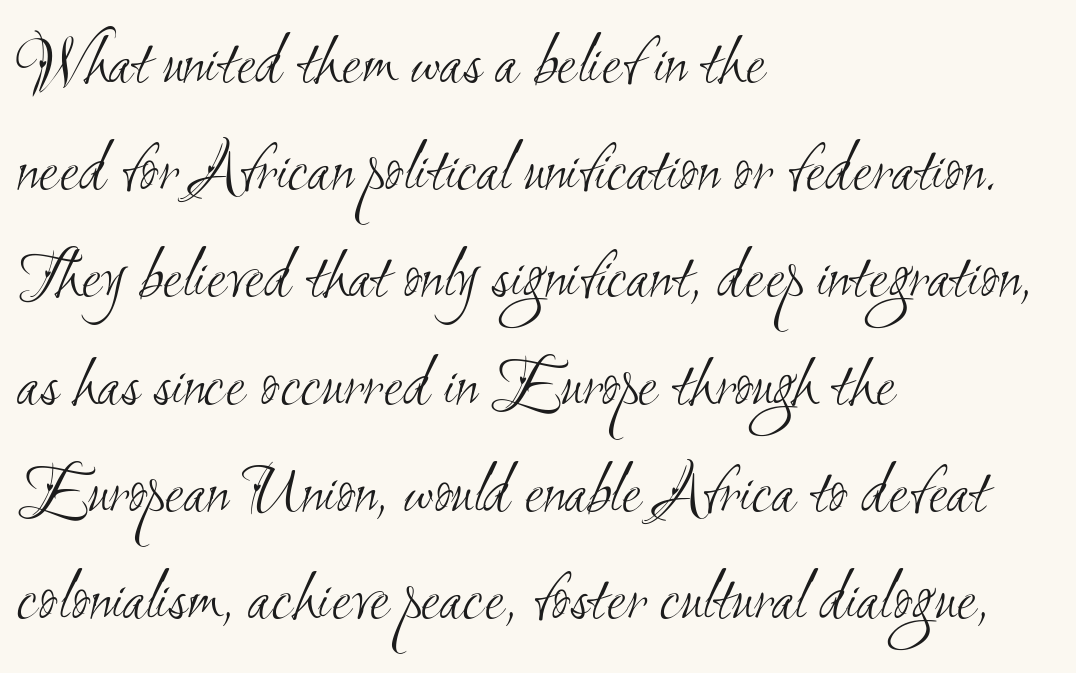
The image shows 71 px light, condensed sans-serif type; set left-aligned, normal line spacing (1.51x), normal letter spacing, not underlined; medium stroke contrast and a small x-height.
